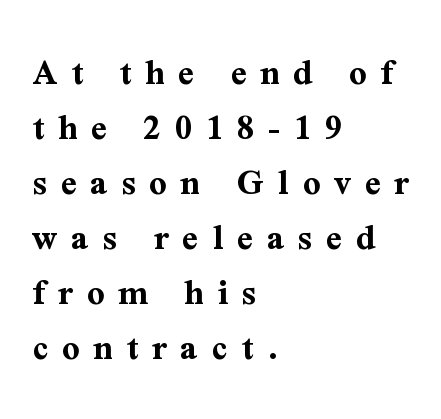
The image shows 38 px bold serif type, upright; set left-aligned, normal line spacing (1.45x), unusually wide letter spacing (+0.36 em), not underlined; medium stroke contrast and a medium x-height.
